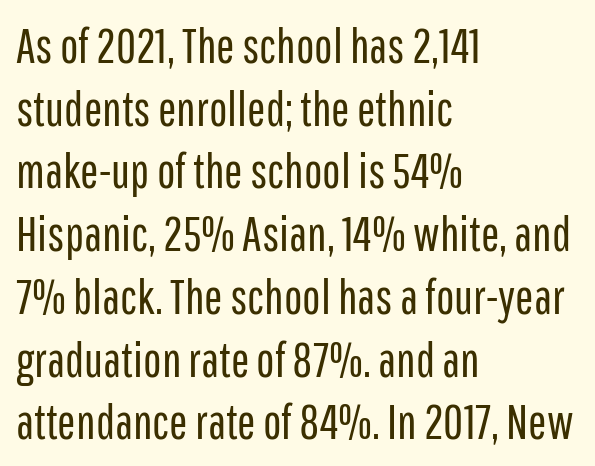
Counters stay open thanks to moderate or lighter strokes. Is this a fixed-width face? No — the glyphs have proportional, varying widths. Ascenders rise straight up at ninety degrees. The letters sit at their default tracking, neither squeezed nor spread.
